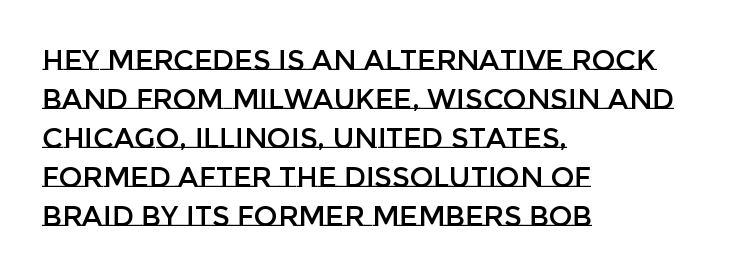
The line-height multiplier appears to be the usual default. Spacing verdict: proportional, widths tailored to each character. Designer's note — italics off, roman on. The area under the type is left untouched.
